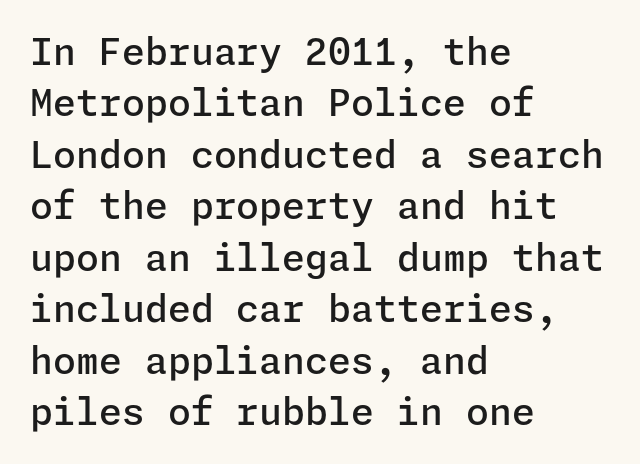
Q: Is the text bold? A: Semi-bold.
Q: Is the text italic (slanted)? A: No, it is upright.
Q: Is the typeface a serif or a sans-serif typeface? A: Sans-serif.
Q: Is the text underlined? A: No.
Q: How is the paragraph aligned? A: Left-aligned.
Q: Is the spacing between letters normal or unusually wide? A: Normal.
Q: Is the spacing between lines tight, normal or loose? A: Normal.
Q: Width (condensed, normal, or wide)? A: Normal.
Q: Stroke contrast? A: Low.
Q: x-height? A: Medium.
